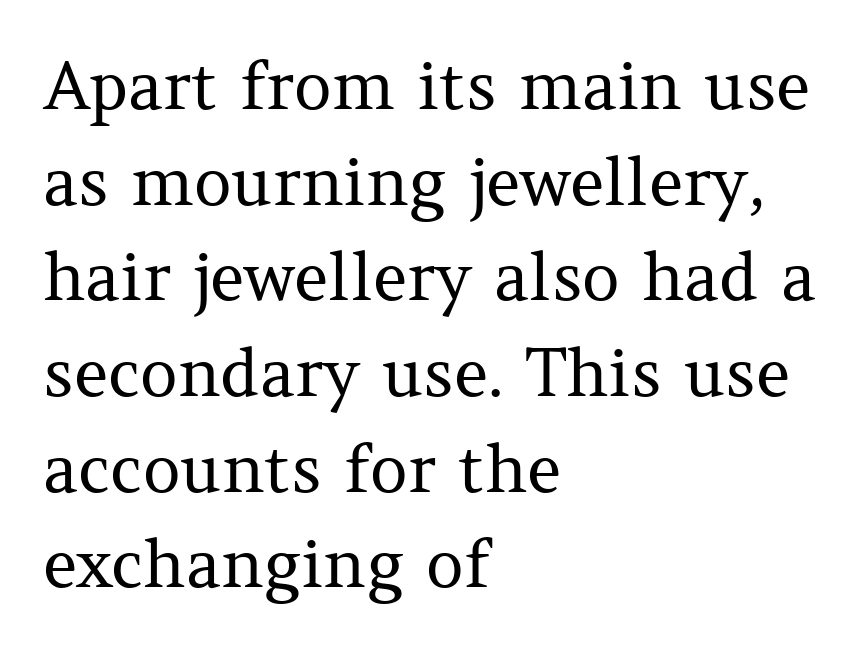
{"serif": "yes", "italic": "no", "bold": "no", "weight": "regular", "width": "normal", "stroke_contrast": "medium", "x_height": "medium", "monospaced": "no", "underline": "no", "align": "left", "line_spacing": "normal", "line_spacing_ratio": 1.45, "letter_spacing": "normal", "letter_spacing_em": 0.0, "glyph_px": 66}
